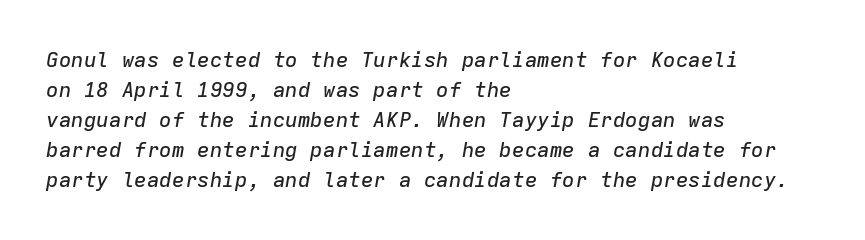
The image shows 21 px text type, italic (leaning right); set left-aligned, normal line spacing (1.43x), normal letter spacing, not underlined.
